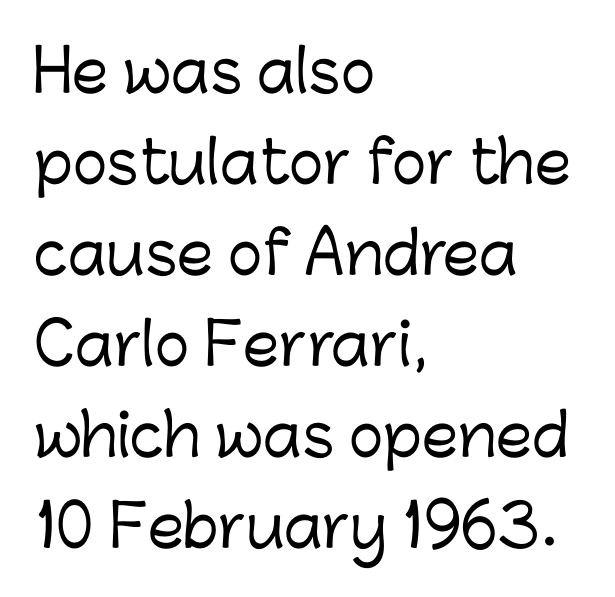
Every row of glyphs begins at an identical x-position on the left. Nope, not italic — everything's standing straight. A typesetter would call this proportional, since set widths differ per character. A sans-serif font was chosen for this passage. Bare-footed words on every line.
